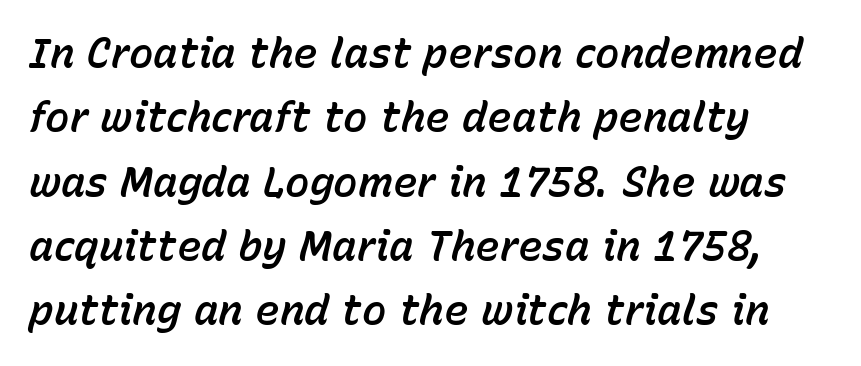
The image shows 41 px text type, italic (leaning right); set left-aligned, normal line spacing (1.57x), normal letter spacing, not underlined; low stroke contrast and a medium x-height.
